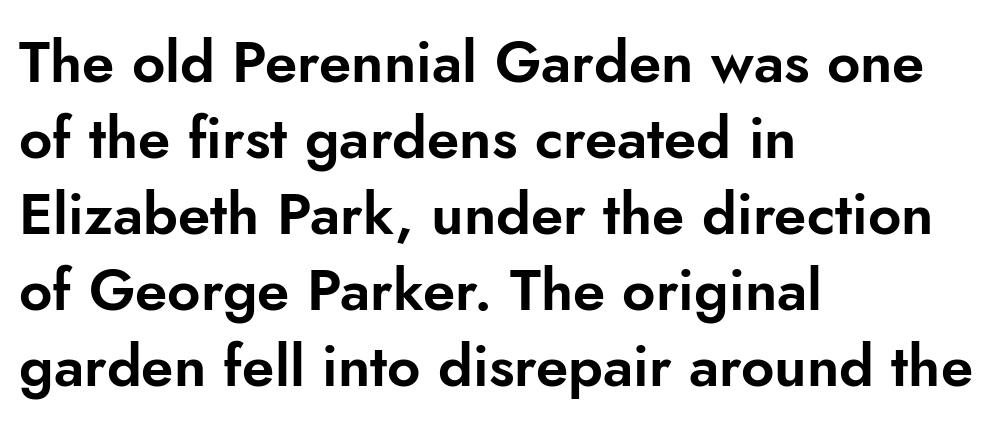
{"serif": "no", "italic": "no", "width": "normal", "stroke_contrast": "low", "x_height": "small", "monospaced": "no", "underline": "no", "align": "left", "line_spacing": "normal", "line_spacing_ratio": 1.31, "letter_spacing": "normal", "letter_spacing_em": 0.0, "glyph_px": 58}
